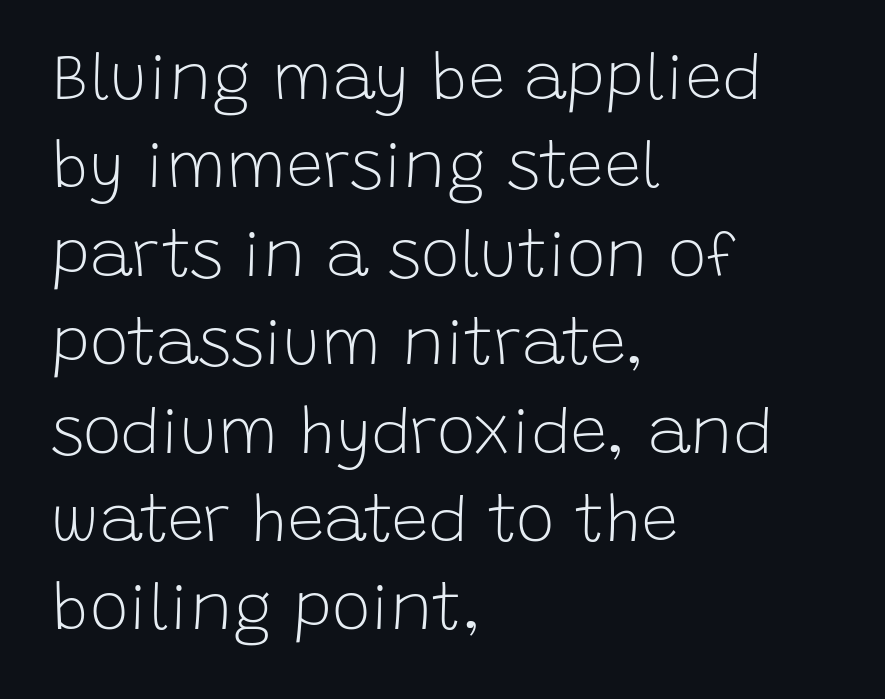
{"serif": "no", "italic": "no", "bold": "no", "weight": "light", "width": "normal", "stroke_contrast": "low", "x_height": "large", "monospaced": "no", "underline": "no", "align": "left", "line_spacing": "normal", "line_spacing_ratio": 1.36, "letter_spacing": "normal", "letter_spacing_em": 0.0, "glyph_px": 65}
